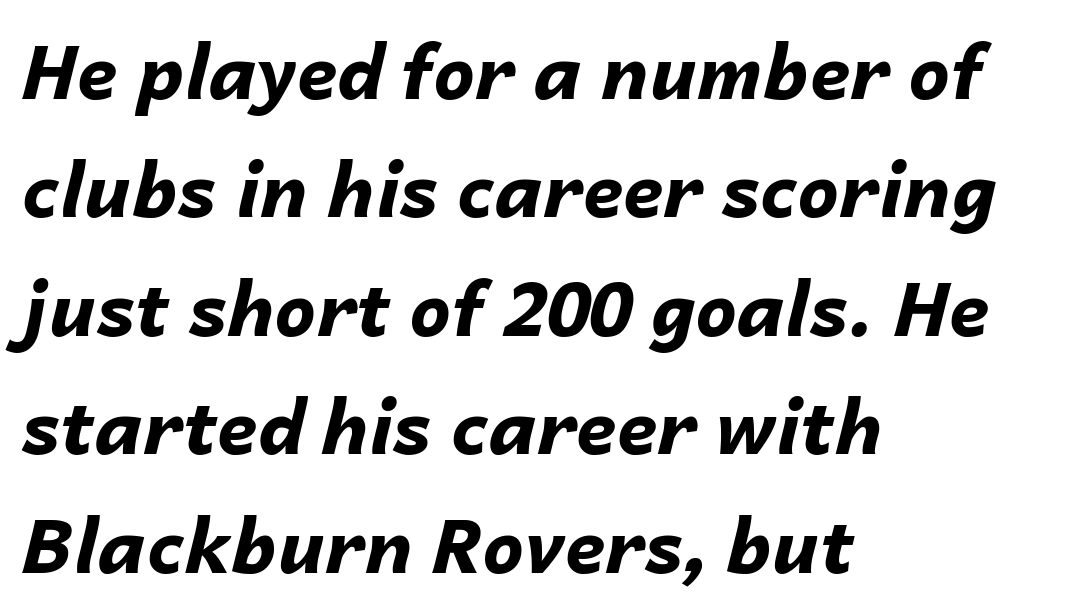
Q: Is the text bold? A: Yes.
Q: Is the text italic (slanted)? A: Yes, it leans right by about 14 degrees.
Q: Is the text underlined? A: No.
Q: How is the paragraph aligned? A: Left-aligned.
Q: Is the spacing between letters normal or unusually wide? A: Normal.
Q: Is the spacing between lines tight, normal or loose? A: Normal.
Q: Width (condensed, normal, or wide)? A: Normal.
Q: Stroke contrast? A: Low.
Q: x-height? A: Medium.
Q: Monospaced? A: No.
